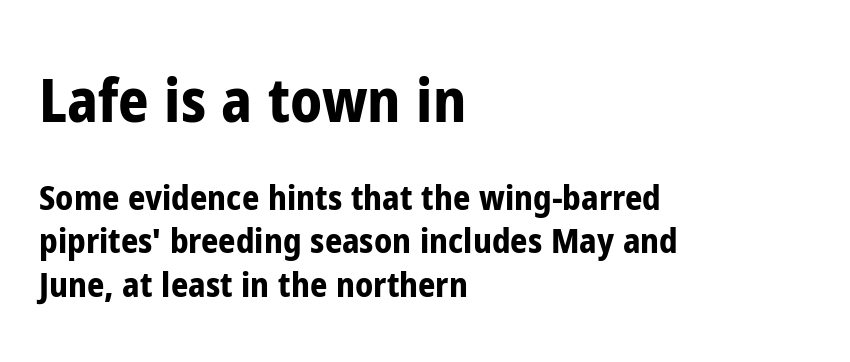
The image shows 60 px bold, condensed sans-serif type, upright; set left-aligned, normal line spacing (1.27x), normal letter spacing, not underlined; the first (top) block is 1.76x larger; low stroke contrast and a medium x-height.
